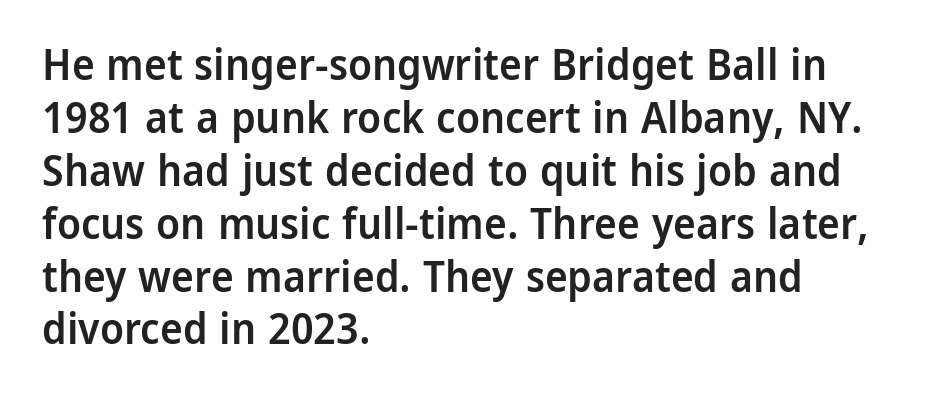
The text was rendered using a sans face with plain stroke endings. Notice how the passage keeps a crisp vertical edge on the left only. You could call the tracking neutral — neither tight nor loose. This is roman type, the default non-slanted kind.
